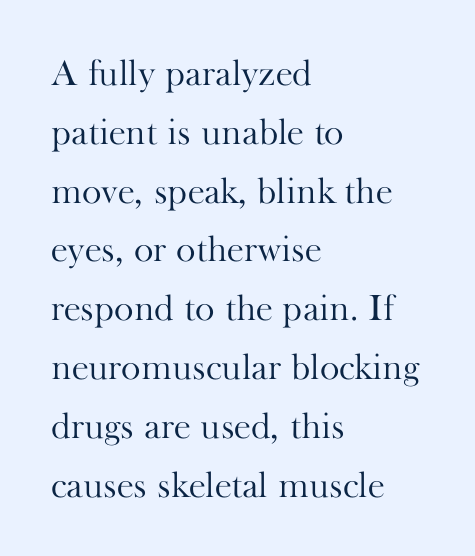
{"serif": "yes", "italic": "no", "bold": "no", "weight": "light", "width": "normal", "stroke_contrast": "high", "x_height": "small", "monospaced": "no", "underline": "no", "align": "left", "line_spacing": "normal", "line_spacing_ratio": 1.59, "letter_spacing": "normal", "letter_spacing_em": 0.0, "glyph_px": 37}
